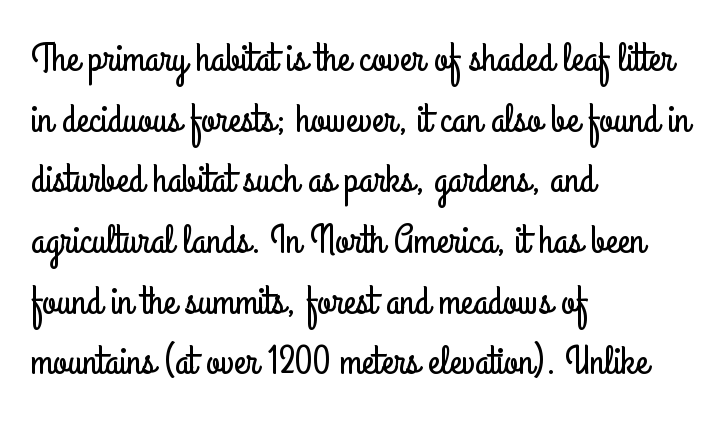
Q: Is the typeface a serif or a sans-serif typeface? A: Sans-serif.
Q: Is the text underlined? A: No.
Q: How is the paragraph aligned? A: Left-aligned.
Q: Is the spacing between letters normal or unusually wide? A: Normal.
Q: Is the spacing between lines tight, normal or loose? A: Normal.
Q: Width (condensed, normal, or wide)? A: Condensed.
Q: Stroke contrast? A: Low.
Q: x-height? A: Small.
Q: Monospaced? A: No.
